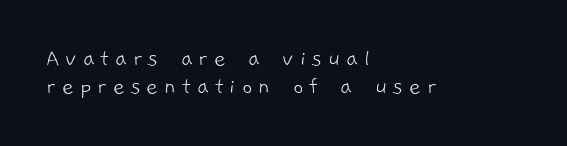
No word sits above an underline. Characters follow at a spacing far wider than the type designer built in. Stroke mass is kept to a normal reading level or below. How would I describe the line gaps? Narrow and economical.
